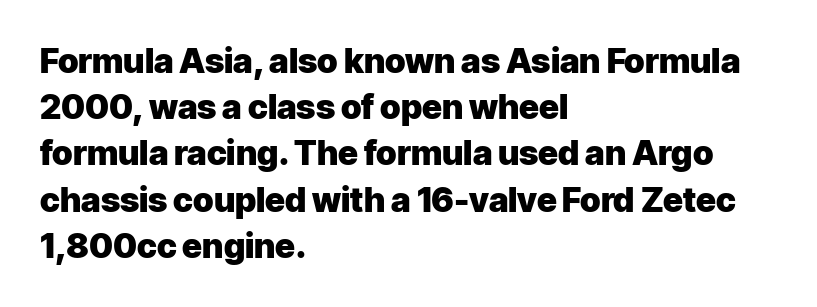
{"serif": "no", "italic": "no", "bold": "yes", "weight": "heavy", "width": "normal", "stroke_contrast": "low", "x_height": "medium", "monospaced": "no", "underline": "no", "align": "left", "line_spacing": "normal", "line_spacing_ratio": 1.36, "letter_spacing": "normal", "letter_spacing_em": 0.0, "glyph_px": 34}
